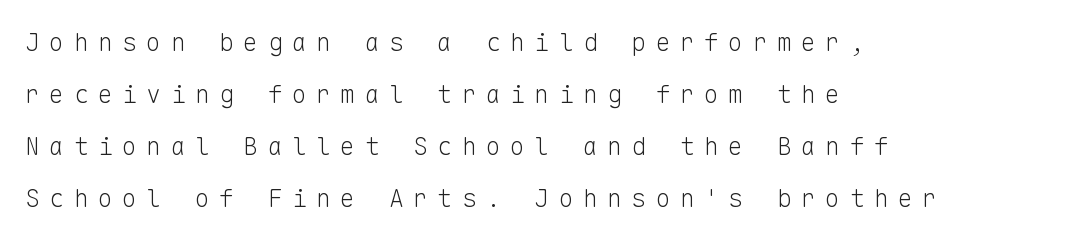
Q: Is the text bold? A: No.
Q: Is the text italic (slanted)? A: No, it is upright.
Q: Is the text underlined? A: No.
Q: How is the paragraph aligned? A: Left-aligned.
Q: Is the spacing between letters normal or unusually wide? A: Unusually wide.
Q: Is the spacing between lines tight, normal or loose? A: Loose.
